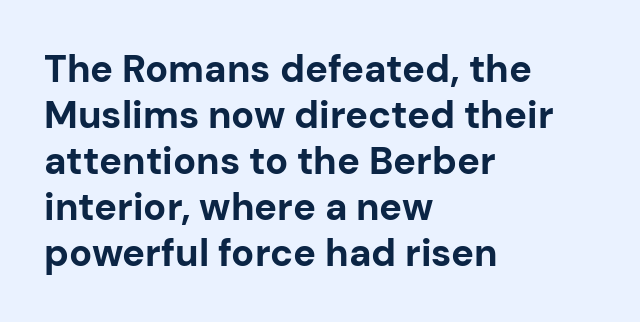
{"serif": "no", "italic": "no", "bold": "yes", "weight": "bold", "width": "normal", "stroke_contrast": "low", "x_height": "medium", "monospaced": "no", "underline": "no", "align": "left", "line_spacing_ratio": 1.21, "letter_spacing": "normal", "letter_spacing_em": 0.0, "glyph_px": 38}
